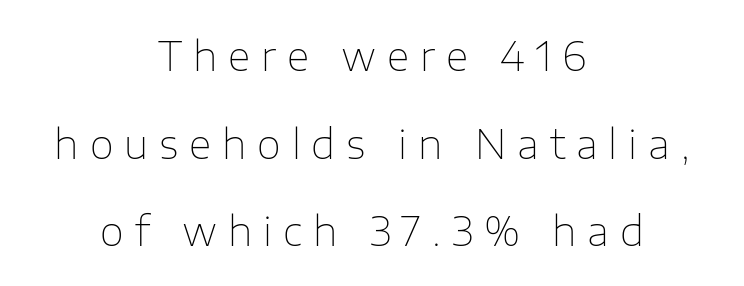
The image shows 39 px thin sans-serif type, upright; set centered, loose line spacing (2.25x), unusually wide letter spacing (+0.28 em), not underlined; low stroke contrast and a medium x-height.
